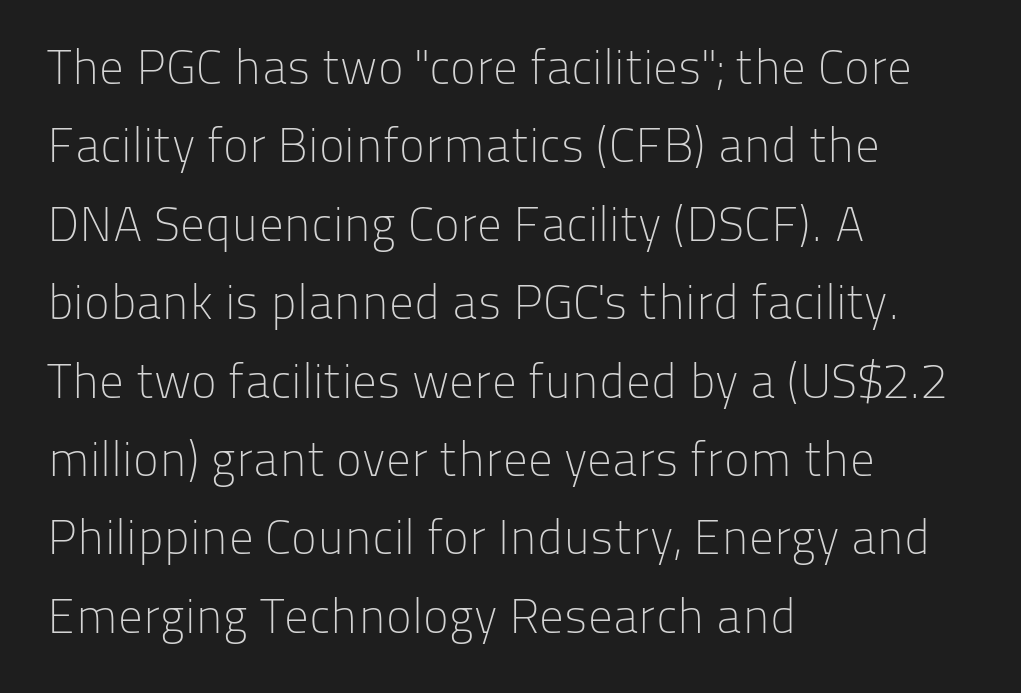
{"serif": "no", "italic": "no", "bold": "no", "weight": "light", "width": "normal", "stroke_contrast": "low", "x_height": "medium", "monospaced": "no", "underline": "no", "align": "left", "line_spacing": "normal", "line_spacing_ratio": 1.6, "letter_spacing": "normal", "letter_spacing_em": 0.0, "glyph_px": 49}
